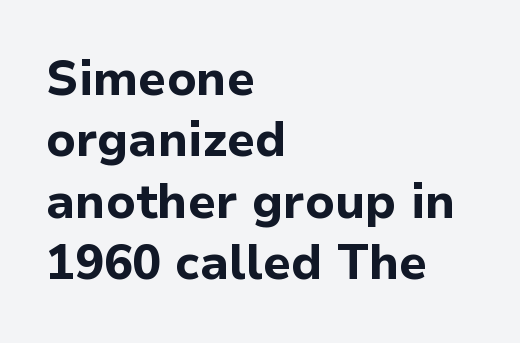
{"serif": "no", "italic": "no", "bold": "yes", "weight": "bold", "width": "normal", "stroke_contrast": "low", "x_height": "medium", "monospaced": "no", "underline": "no", "align": "left", "line_spacing": "normal", "line_spacing_ratio": 1.28, "letter_spacing": "normal", "letter_spacing_em": 0.0, "glyph_px": 48}
